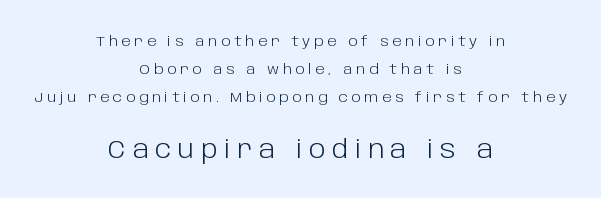
Is there any slant? The stems are plumb. Students, observe: this is what heavily led, spacious text looks like. Typesetter's note — lower block bumped up in size, upper block left smaller. Letters have the restrained weight of plain body copy at most. The glyphs are unaccompanied by any horizontal stroke below them. The line texture is sparse and dotted thanks to wide tracking.
